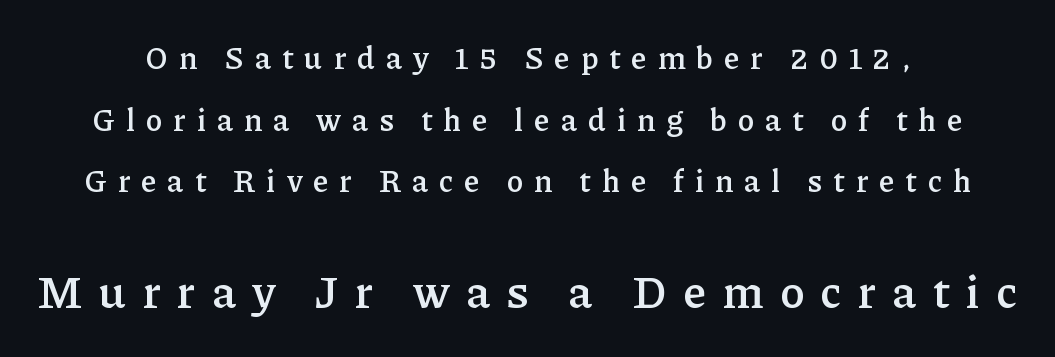
The image shows 46 px semibold serif type, upright; set loose line spacing (1.99x), unusually wide letter spacing (+0.36 em), not underlined; the second (bottom) block is 1.48x larger; low stroke contrast and a medium x-height.
